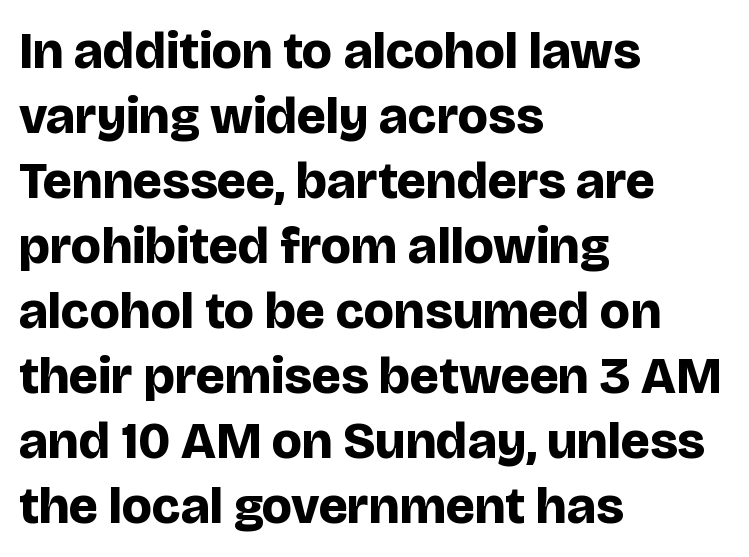
Is the letter spacing exaggerated? No — it looks like the ordinary default. The specimen reads as upright at a glance. Is the block centered? No — it sits flush against the left margin. Typographic density is high because the face is bold. The rendering uses a moderate line-height, typical for paragraphs. Look at the bottom of the vertical strokes: they stop flat, with no serifs.
